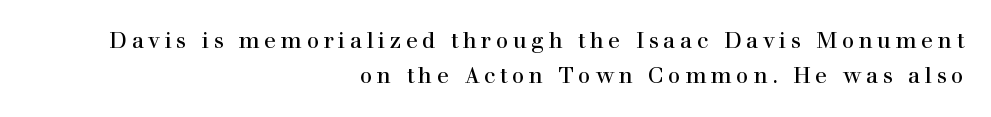
{"italic": "no", "underline": "no", "align": "right", "line_spacing": "normal", "line_spacing_ratio": 1.6, "letter_spacing": "wide", "letter_spacing_em": 0.21, "glyph_px": 22}
